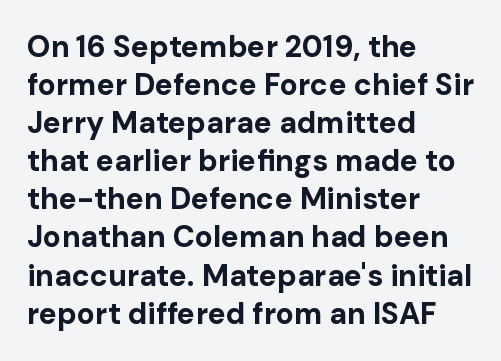
Does the leading feel generous? No, just average. Horizontal alignment here is leftward, the default for most running prose. The passage shown is emphatically bold. Default kerning and tracking; the words read as compact shapes. Style check: upright.
